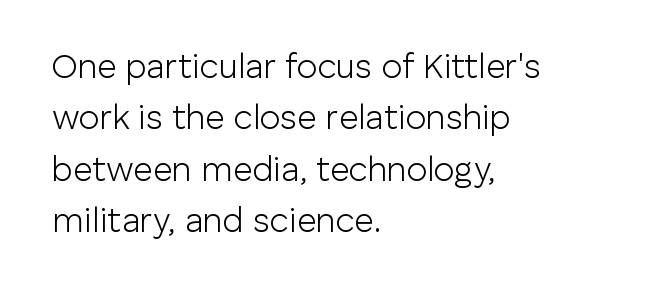
How would I describe the line gaps? Plain and ordinary. Words float on clear page, feet unadorned. On a weight scale, this lands at 450 or below. The rag falls on the right side of this text block. Serif or sans? Sans — the stroke terminals are bare. Tracking here is standard; glyphs follow each other at the usual distance.
